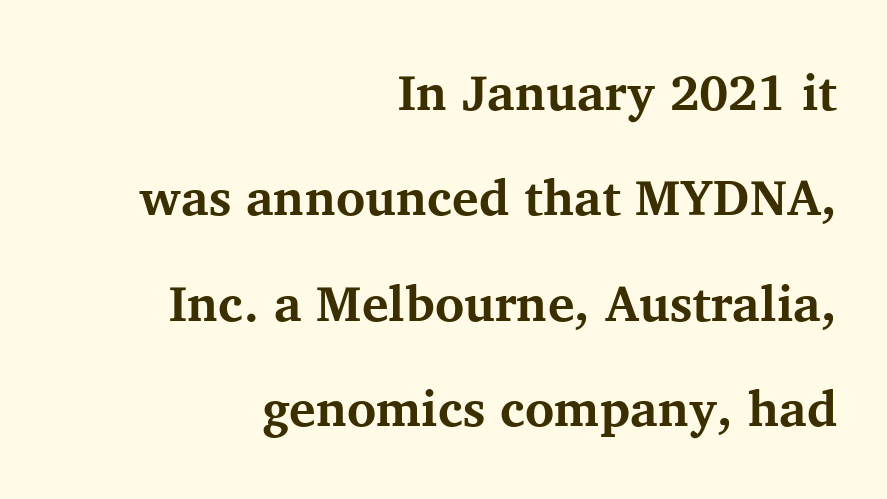
{"serif": "yes", "italic": "no", "bold": "yes", "weight": "bold", "width": "normal", "stroke_contrast": "medium", "x_height": "medium", "monospaced": "no", "underline": "no", "align": "right", "line_spacing": "loose", "line_spacing_ratio": 2.11, "letter_spacing": "normal", "letter_spacing_em": 0.0, "glyph_px": 50}
